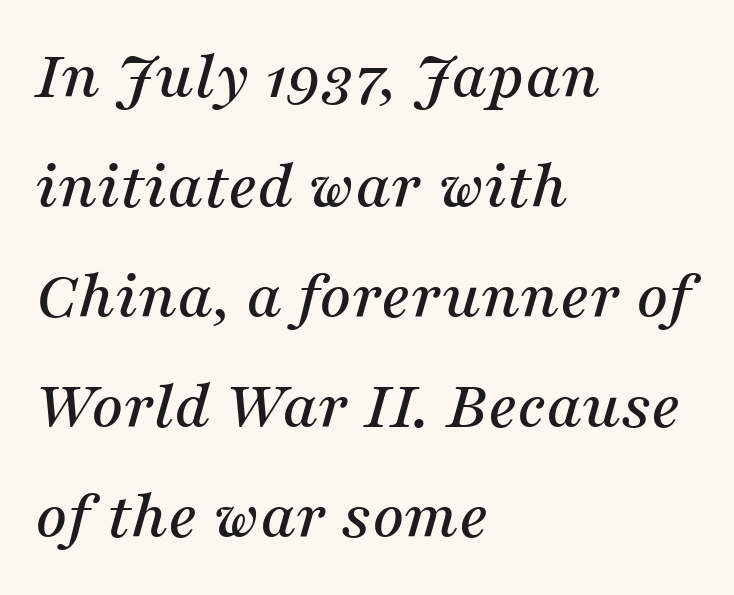
{"serif": "yes", "italic": "yes", "lean": "right", "slant_degrees": 16, "width": "normal", "stroke_contrast": "medium", "x_height": "medium", "monospaced": "no", "underline": "no", "align": "left", "line_spacing": "normal", "line_spacing_ratio": 1.57, "letter_spacing": "normal", "letter_spacing_em": 0.0, "glyph_px": 70}
